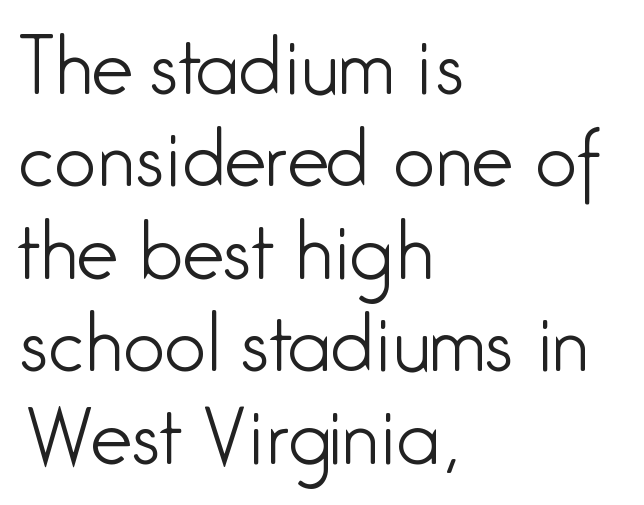
The image shows 74 px light, condensed sans-serif type, upright; set left-aligned, normal line spacing (1.25x), normal letter spacing, not underlined; low stroke contrast and a medium x-height.
